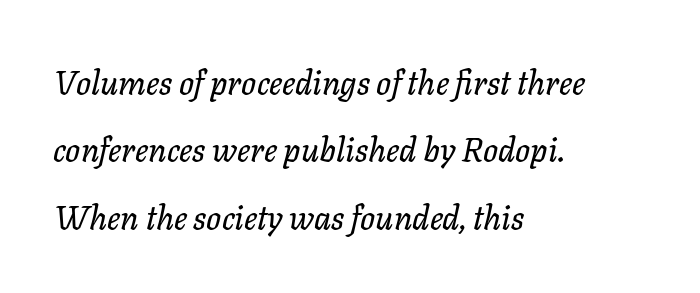
The image shows 33 px text type, italic (leaning right); set left-aligned, loose line spacing (2.04x), normal letter spacing, not underlined; low stroke contrast and a medium x-height.
